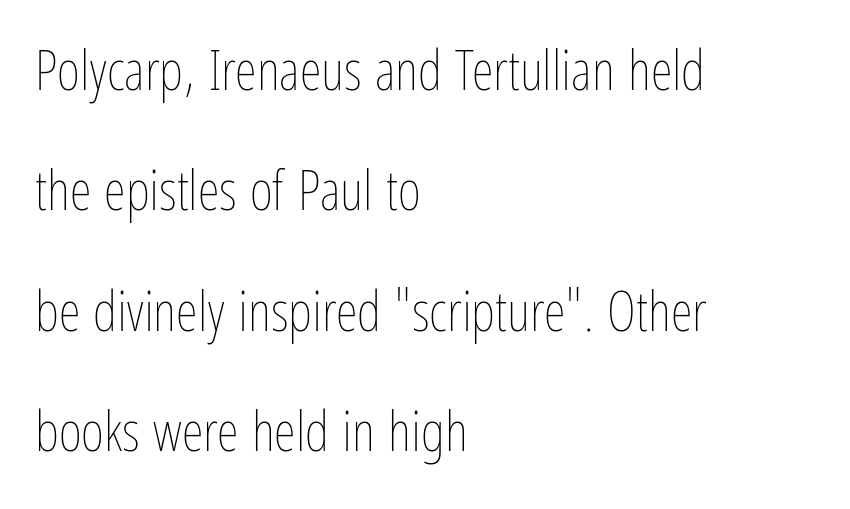
{"italic": "no", "bold": "no", "weight": "thin", "width": "condensed", "stroke_contrast": "low", "x_height": "medium", "monospaced": "no", "underline": "no", "align": "left", "line_spacing": "loose", "line_spacing_ratio": 2.15, "letter_spacing": "normal", "letter_spacing_em": 0.0, "glyph_px": 56}
